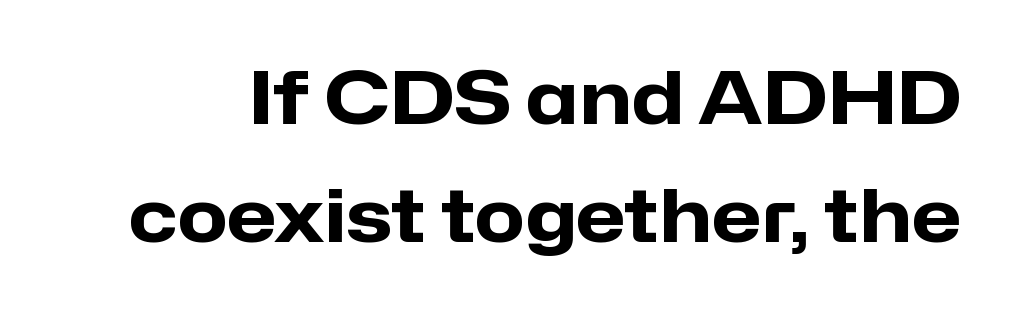
Q: Is the text bold? A: Yes.
Q: Is the text italic (slanted)? A: No, it is upright.
Q: Is the typeface a serif or a sans-serif typeface? A: Sans-serif.
Q: Is the text underlined? A: No.
Q: Is the spacing between letters normal or unusually wide? A: Normal.
Q: Is the spacing between lines tight, normal or loose? A: Normal.
Q: Width (condensed, normal, or wide)? A: Normal.
Q: Stroke contrast? A: Low.
Q: x-height? A: Medium.
Q: Monospaced? A: No.
